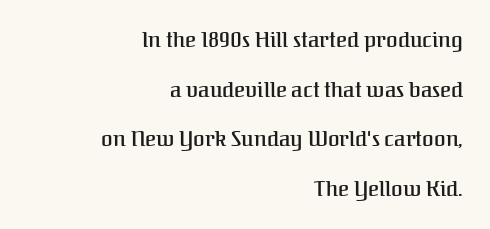
The specimen reads as upright at a glance. The line-height multiplier appears high, well above default. How heavy is the stroke? Medium-heavy — a semibold, shy of bold. Honestly, the letter spacing is just normal — you wouldn't notice it. This sample is right-justified, so line beginnings fall wherever the words allow.
